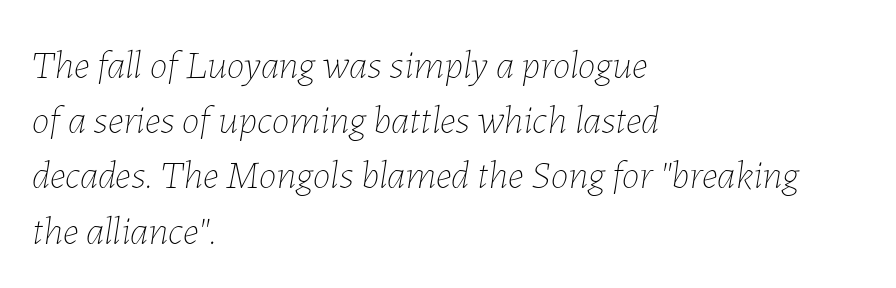
Letters have the restrained weight of plain body copy at most. What's the leading like? Ordinary, nothing unusual. The foot of each line stays bare and open. There's an unmistakable incline to the writing here. Left-aligned paragraph, ragged on the right. A typesetter would call this proportional, since set widths differ per character.
